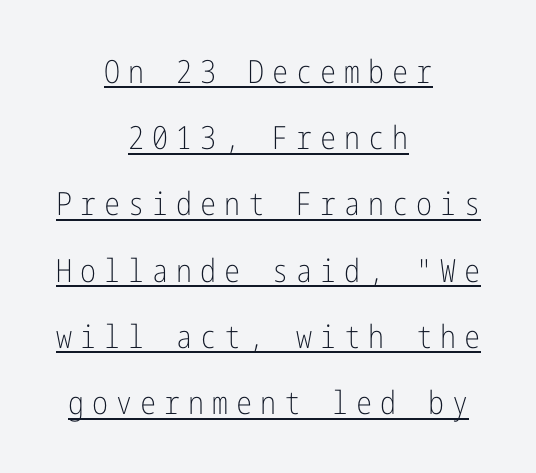
{"serif": "no", "italic": "no", "bold": "no", "weight": "light", "width": "condensed", "stroke_contrast": "low", "x_height": "medium", "underline": "yes", "align": "center", "line_spacing": "loose", "line_spacing_ratio": 2.07, "letter_spacing": "wide", "letter_spacing_em": 0.25, "glyph_px": 32}
